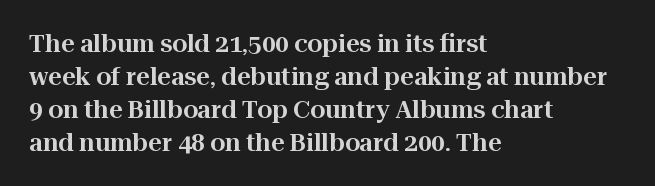
{"italic": "no", "underline": "no", "align": "left", "line_spacing": "normal", "line_spacing_ratio": 1.37, "letter_spacing": "normal", "letter_spacing_em": 0.0, "glyph_px": 24}
